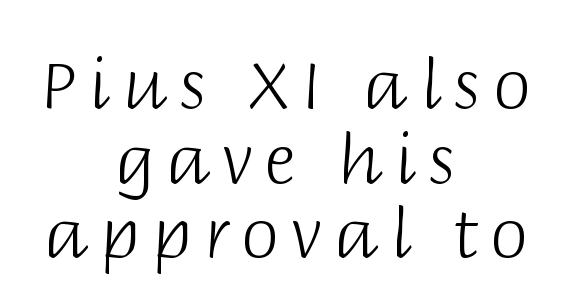
The image shows 69 px light sans-serif type, upright; set centered, tight line spacing (1.08x), not underlined; low stroke contrast and a large x-height.
